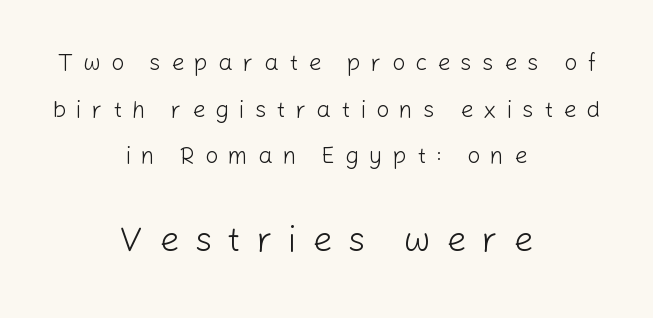
The image shows 35 px light sans-serif type, upright; set centered, loose line spacing (2.03x), unusually wide letter spacing (+0.44 em), not underlined; the second (bottom) block is 1.52x larger; low stroke contrast and a medium x-height.
